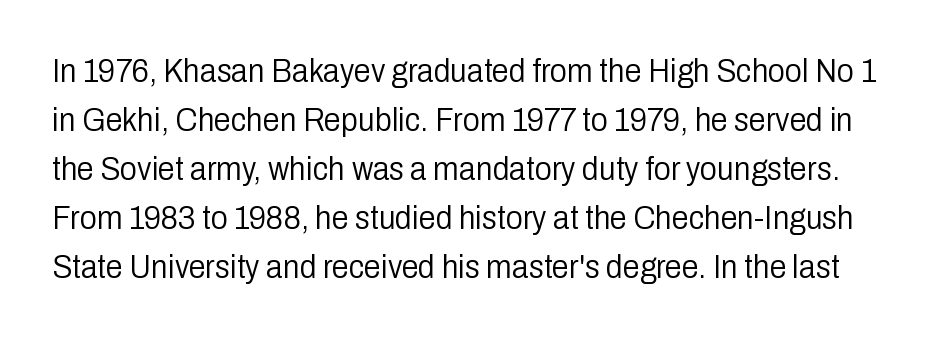
The image shows 34 px light, condensed sans-serif type, upright; set normal line spacing (1.44x), normal letter spacing, not underlined; low stroke contrast and a medium x-height.
